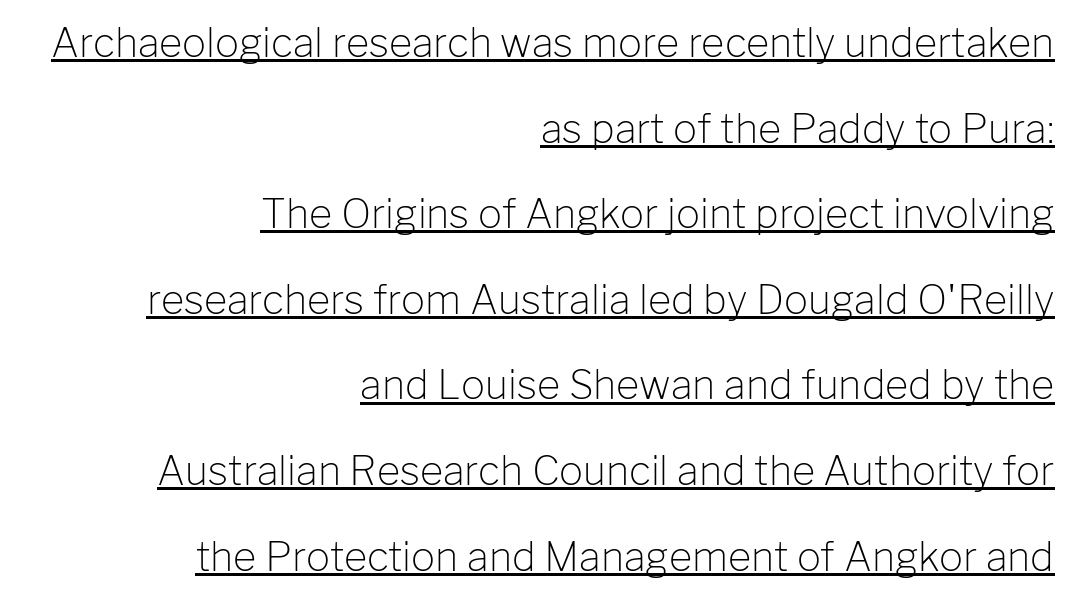
{"serif": "no", "italic": "no", "bold": "no", "weight": "light", "width": "normal", "stroke_contrast": "low", "x_height": "medium", "monospaced": "no", "underline": "yes", "align": "right", "line_spacing": "loose", "line_spacing_ratio": 2.14, "letter_spacing": "normal", "letter_spacing_em": 0.0, "glyph_px": 40}
